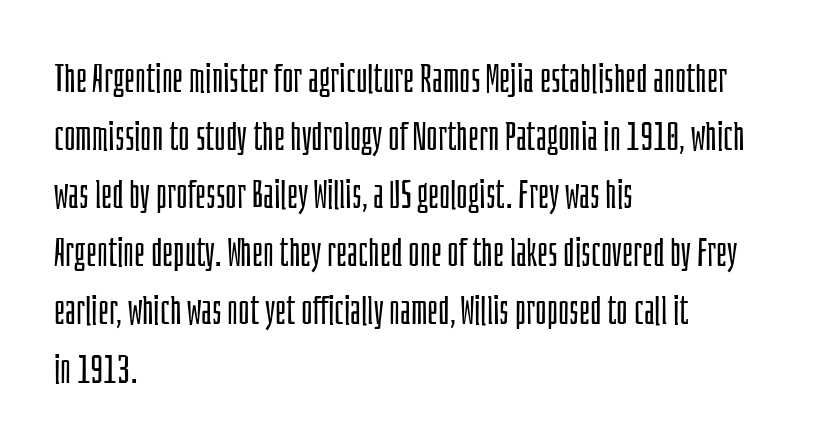
{"serif": "no", "italic": "no", "bold": "no", "weight": "light", "width": "condensed", "stroke_contrast": "low", "x_height": "large", "monospaced": "no", "underline": "no", "align": "left", "line_spacing": "normal", "line_spacing_ratio": 1.49, "letter_spacing": "normal", "letter_spacing_em": 0.0, "glyph_px": 39}
